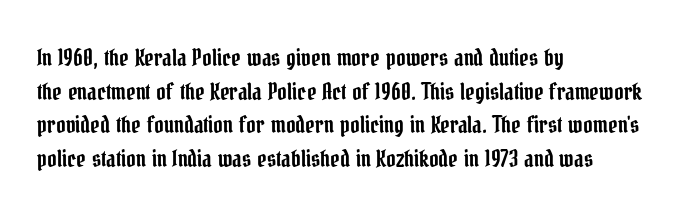
Notice how the passage keeps a crisp vertical edge on the left only. Ascenders rise straight up at ninety degrees. The passage shown is not underscored anywhere. Tracking value appears to be zero — textbook default spacing.
